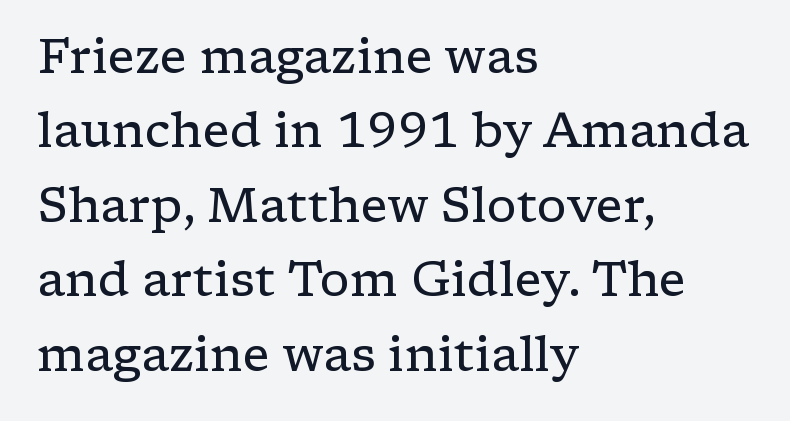
The image shows 48 px regular-weight, wide serif type, upright; set left-aligned, normal line spacing (1.55x), normal letter spacing, not underlined; low stroke contrast and a medium x-height.
